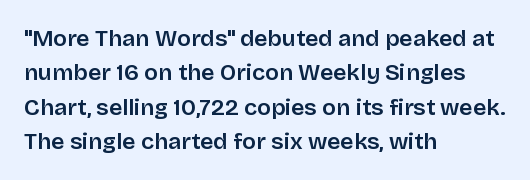
Q: Is the text bold? A: Semi-bold.
Q: Is the text italic (slanted)? A: No, it is upright.
Q: Is the text underlined? A: No.
Q: How is the paragraph aligned? A: Left-aligned.
Q: Is the spacing between letters normal or unusually wide? A: Normal.
Q: Is the spacing between lines tight, normal or loose? A: Normal.
